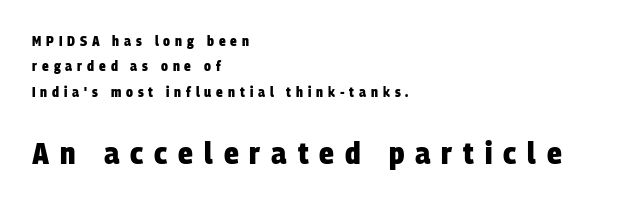
Q: Is the text bold? A: Yes.
Q: Is the typeface a serif or a sans-serif typeface? A: Sans-serif.
Q: Is the text underlined? A: No.
Q: How is the paragraph aligned? A: Left-aligned.
Q: Is the spacing between letters normal or unusually wide? A: Unusually wide.
Q: Which block of text is set in a larger size, the first (top) or the second (bottom)? A: The second (bottom) one.
Q: Width (condensed, normal, or wide)? A: Condensed.
Q: Stroke contrast? A: Low.
Q: x-height? A: Large.
Q: Monospaced? A: No.
